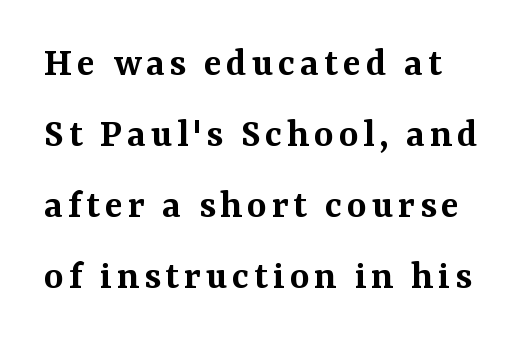
Q: Is the text bold? A: Semi-bold.
Q: Is the text italic (slanted)? A: No, it is upright.
Q: Is the typeface a serif or a sans-serif typeface? A: Serif.
Q: Is the text underlined? A: No.
Q: Is the spacing between lines tight, normal or loose? A: Normal.
Q: Width (condensed, normal, or wide)? A: Normal.
Q: Stroke contrast? A: Medium.
Q: x-height? A: Medium.
Q: Monospaced? A: No.
